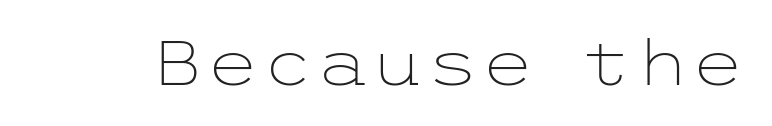
{"serif": "no", "italic": "no", "bold": "no", "weight": "light", "width": "wide", "stroke_contrast": "low", "x_height": "medium", "underline": "no", "letter_spacing": "normal", "letter_spacing_em": 0.0, "glyph_px": 63}
